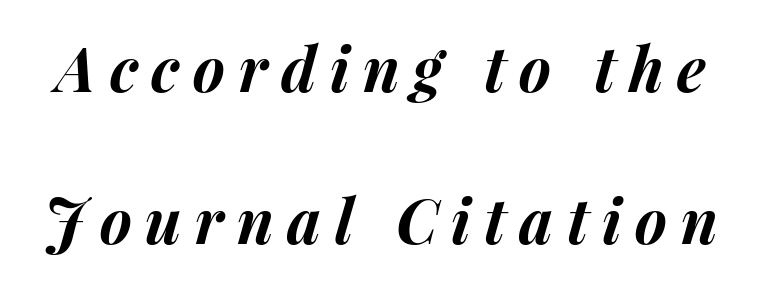
The image shows 61 px bold type, italic (leaning right); set loose line spacing (2.49x), unusually wide letter spacing (+0.22 em), not underlined; medium stroke contrast and a medium x-height.
